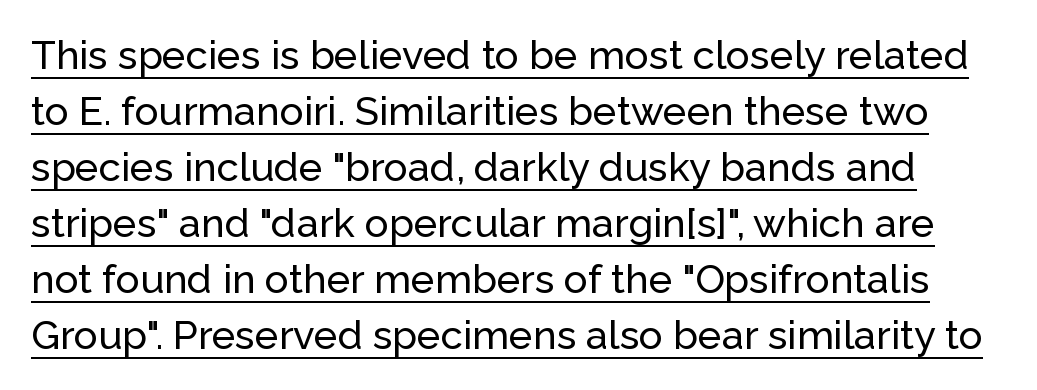
Font category for this specimen: sans-serif. Observe the ordinary spacing: letters are neighbours, not strangers. Upright lettering throughout. Beneath each row of characters lies a ruled line. A typesetter would call this proportional, since set widths differ per character. The rendering uses a moderate line-height, typical for paragraphs.
